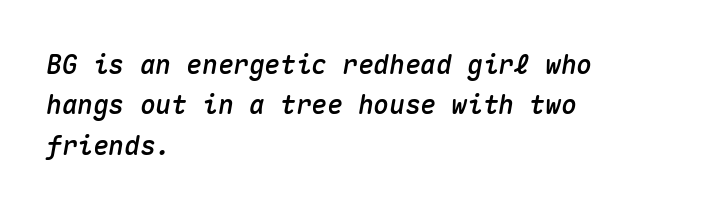
{"italic": "yes", "lean": "right", "slant_degrees": 10, "underline": "no", "align": "left", "line_spacing": "normal", "line_spacing_ratio": 1.55, "letter_spacing": "normal", "letter_spacing_em": 0.0, "glyph_px": 26}
